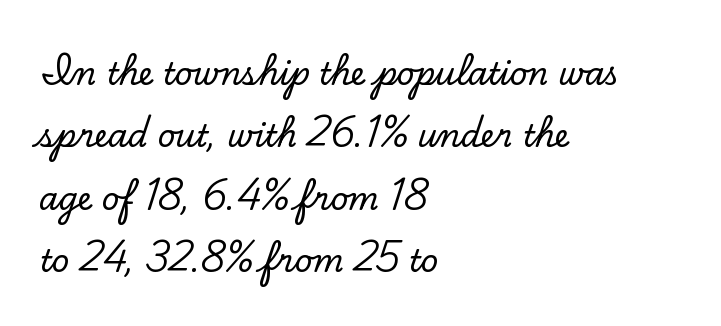
{"serif": "yes", "width": "normal", "stroke_contrast": "low", "x_height": "small", "monospaced": "no", "underline": "no", "align": "left", "line_spacing": "loose", "line_spacing_ratio": 2.01, "letter_spacing": "normal", "letter_spacing_em": 0.0, "glyph_px": 31}
